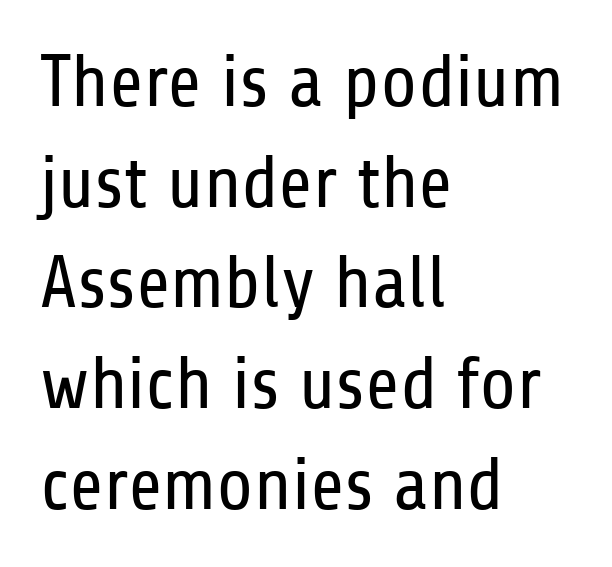
{"serif": "no", "italic": "no", "bold": "no", "weight": "regular", "width": "condensed", "stroke_contrast": "low", "x_height": "medium", "monospaced": "no", "underline": "no", "align": "left", "line_spacing": "normal", "line_spacing_ratio": 1.36, "letter_spacing": "normal", "letter_spacing_em": 0.0, "glyph_px": 74}
